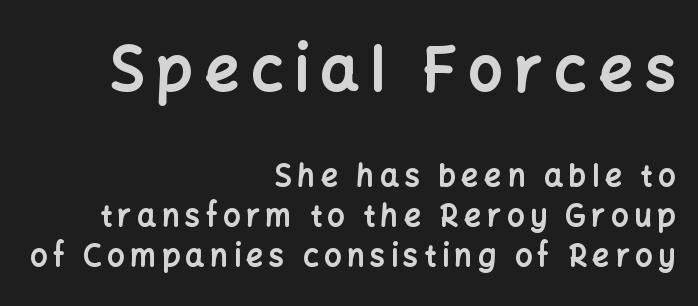
Think of a printed novel: that variable character pitch is what you see here. Notice how the stems are strictly vertical — no italics here. Evenly set lines give the paragraph a standard silhouette. Look at the bottom of the vertical strokes: they stop flat, with no serifs.
